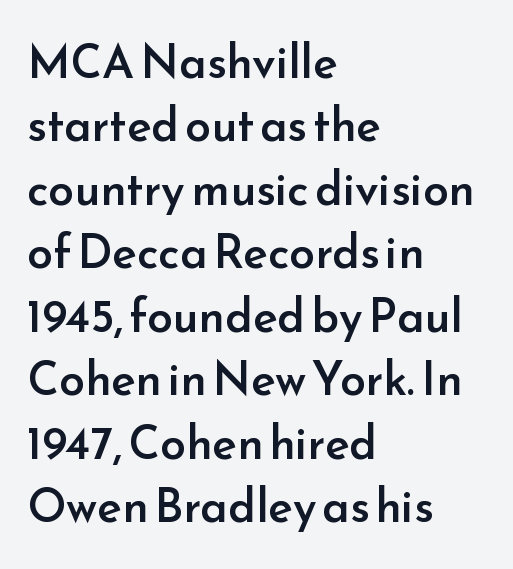
The image shows 46 px semibold sans-serif type, upright; set left-aligned, normal line spacing (1.38x), normal letter spacing, not underlined; low stroke contrast and a small x-height.
